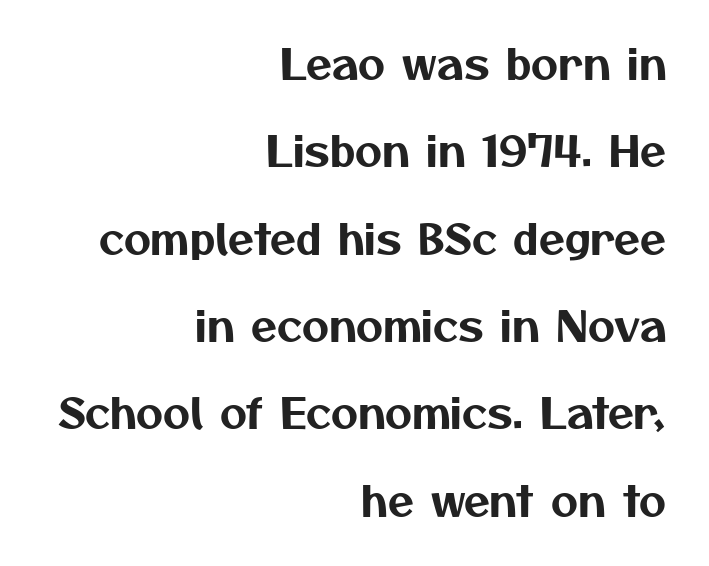
{"serif": "no", "width": "normal", "stroke_contrast": "medium", "x_height": "medium", "monospaced": "no", "underline": "no", "align": "right", "line_spacing": "loose", "line_spacing_ratio": 2.08, "letter_spacing": "normal", "letter_spacing_em": 0.0, "glyph_px": 42}
